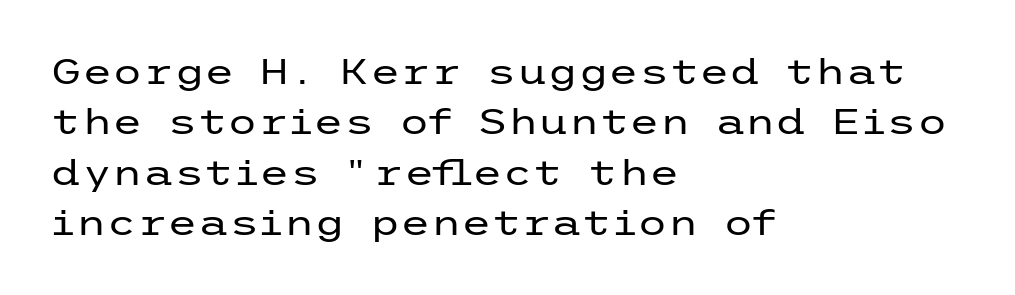
Q: Is the text bold? A: No.
Q: Is the text italic (slanted)? A: No, it is upright.
Q: Is the typeface a serif or a sans-serif typeface? A: Sans-serif.
Q: Is the text underlined? A: No.
Q: How is the paragraph aligned? A: Left-aligned.
Q: Is the spacing between letters normal or unusually wide? A: Normal.
Q: Is the spacing between lines tight, normal or loose? A: Normal.
Q: Width (condensed, normal, or wide)? A: Wide.
Q: Stroke contrast? A: Low.
Q: x-height? A: Medium.
